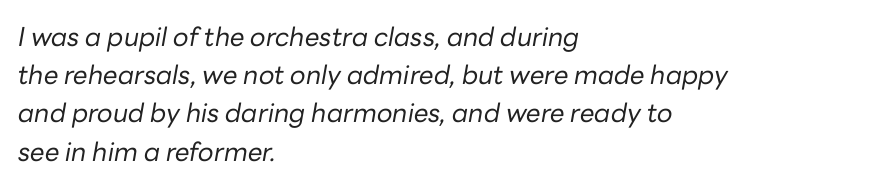
The image shows 26 px text type, italic (leaning right); set left-aligned, normal line spacing (1.47x), normal letter spacing, not underlined.
